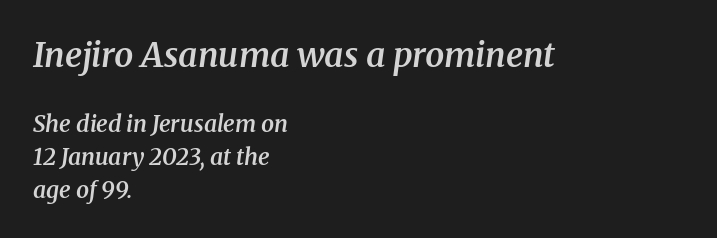
{"serif": "yes", "italic": "yes", "lean": "right", "slant_degrees": 8, "bold": "semi", "weight": "semibold", "width": "normal", "stroke_contrast": "medium", "x_height": "medium", "monospaced": "no", "underline": "no", "align": "left", "line_spacing": "normal", "line_spacing_ratio": 1.43, "letter_spacing": "normal", "letter_spacing_em": 0.0, "larger_block": "first", "size_ratio": 1.48, "glyph_px": 34}
